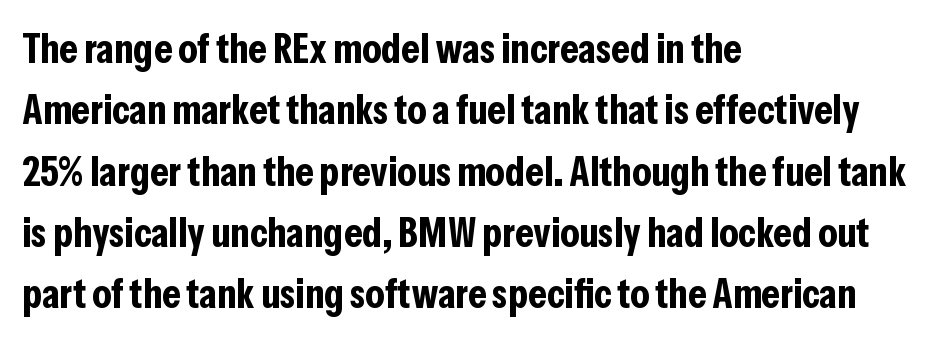
Q: Is the text bold? A: Yes.
Q: Is the text italic (slanted)? A: No, it is upright.
Q: Is the typeface a serif or a sans-serif typeface? A: Sans-serif.
Q: Is the text underlined? A: No.
Q: How is the paragraph aligned? A: Left-aligned.
Q: Is the spacing between letters normal or unusually wide? A: Normal.
Q: Is the spacing between lines tight, normal or loose? A: Normal.
Q: Width (condensed, normal, or wide)? A: Condensed.
Q: Stroke contrast? A: Low.
Q: x-height? A: Medium.
Q: Monospaced? A: No.
